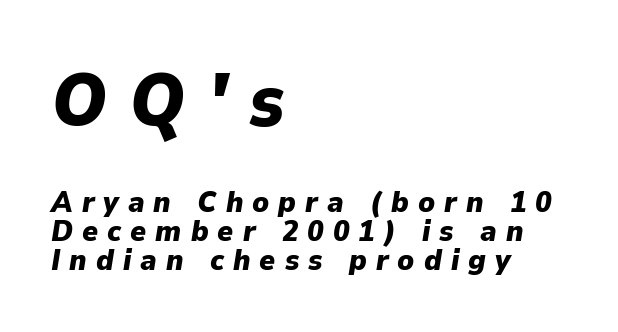
The image shows 74 px heavy type, italic (leaning right); set left-aligned, tight line spacing (0.96x), unusually wide letter spacing (+0.3 em), not underlined; the first (top) block is 2.47x larger; low stroke contrast and a medium x-height.
